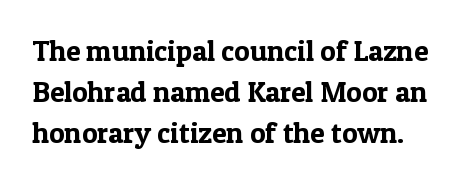
The image shows 29 px serif type, upright; set normal line spacing (1.42x), normal letter spacing, not underlined; a medium x-height.
